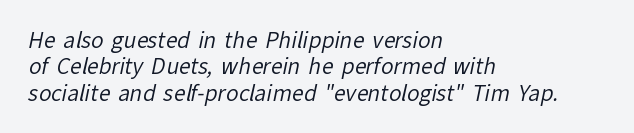
Q: Is the text bold? A: No.
Q: Is the text underlined? A: No.
Q: How is the paragraph aligned? A: Left-aligned.
Q: Is the spacing between letters normal or unusually wide? A: Normal.
Q: Is the spacing between lines tight, normal or loose? A: Normal.
